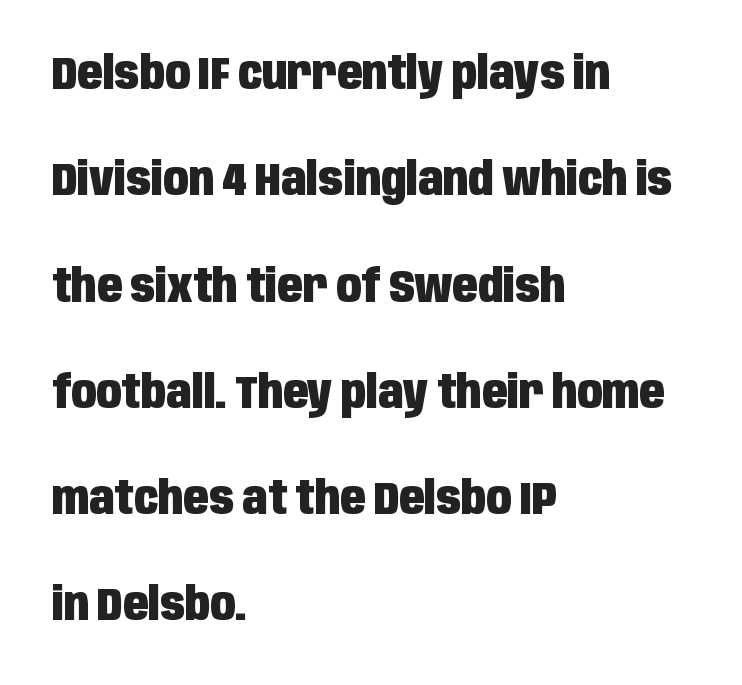
Character widths vary here, with narrow letters taking less room than wide ones. Ascenders rise straight up at ninety degrees. Horizontal bands of white between lines are thick stripes. Typographic density is high because the face is bold. Typeset ragged right — the left edge is the straight one. What kind of face is this? One without serifs — a sans.
